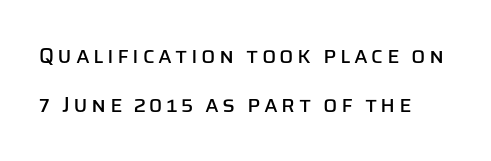
The image shows 21 px text type, upright; set loose line spacing (2.32x), not underlined.
